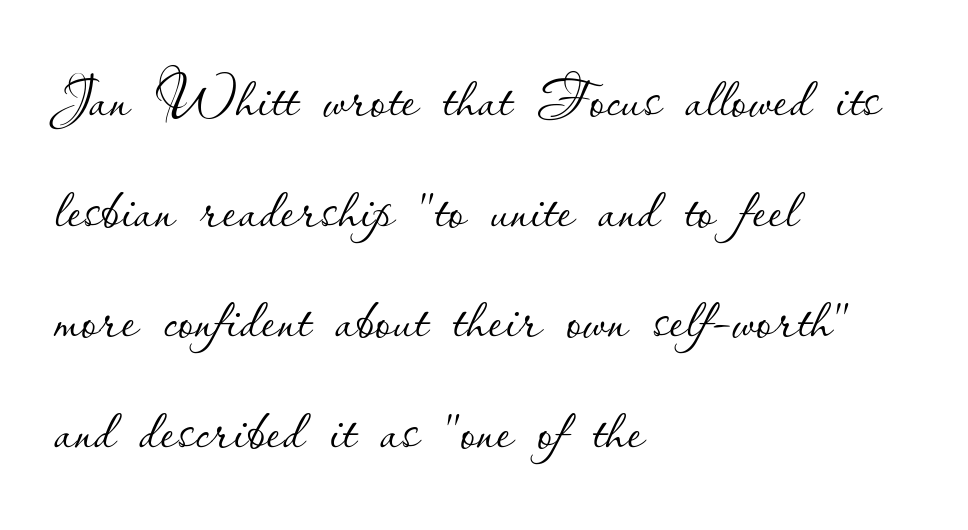
Weight: not bold — regular or lighter. The typesetter chose a ragged-right arrangement here. Short note: letters normally spaced. Decoration check: the copy has no underline. Proportional: the letters do not fall into vertical columns.
